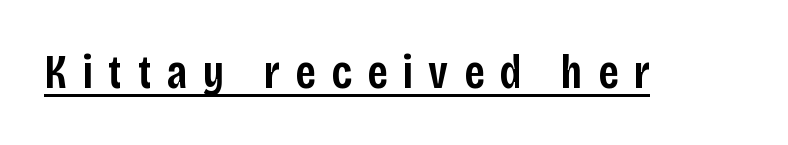
{"serif": "no", "italic": "no", "bold": "semi", "weight": "semibold", "width": "condensed", "stroke_contrast": "low", "x_height": "large", "monospaced": "no", "underline": "yes", "letter_spacing": "wide", "letter_spacing_em": 0.33, "glyph_px": 47}
